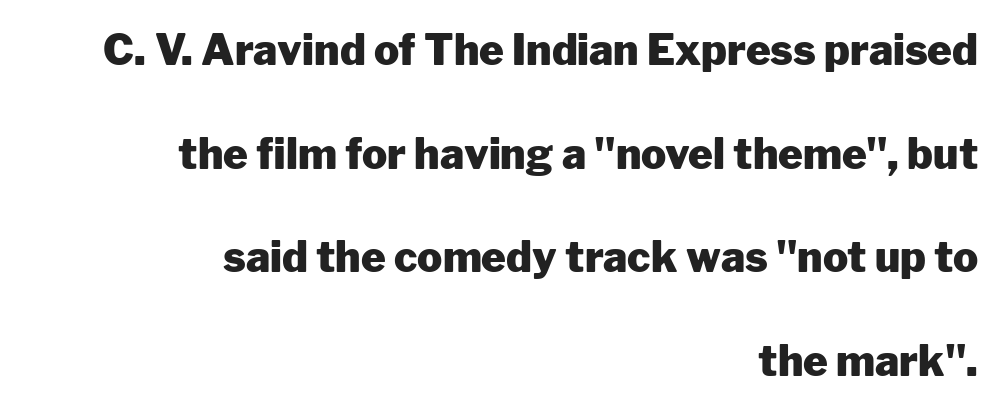
{"serif": "no", "italic": "no", "bold": "yes", "weight": "heavy", "width": "normal", "stroke_contrast": "low", "x_height": "medium", "monospaced": "no", "underline": "no", "align": "right", "line_spacing": "loose", "line_spacing_ratio": 2.47, "letter_spacing": "normal", "letter_spacing_em": 0.0, "glyph_px": 42}
